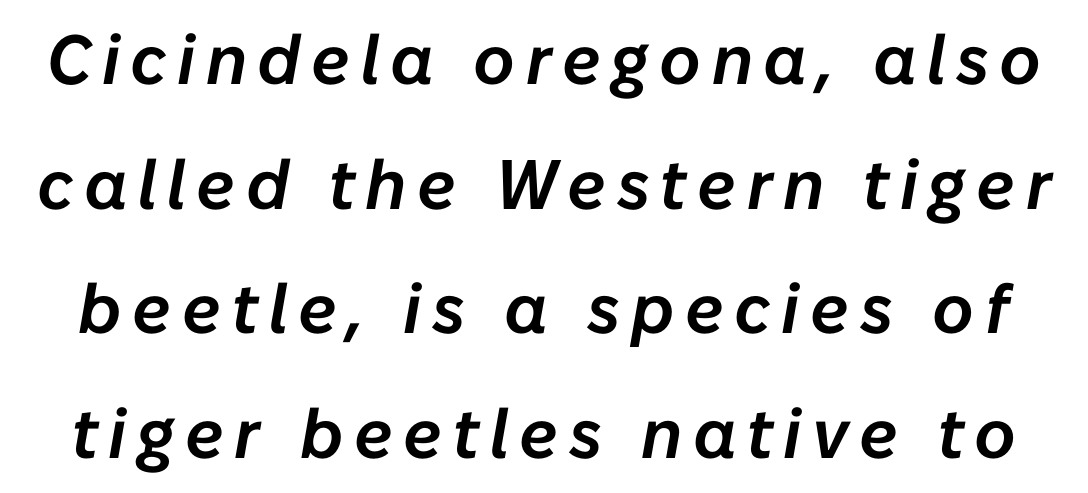
{"italic": "yes", "lean": "right", "slant_degrees": 10, "width": "normal", "stroke_contrast": "low", "x_height": "medium", "monospaced": "no", "underline": "no", "line_spacing_ratio": 1.78, "glyph_px": 70}
